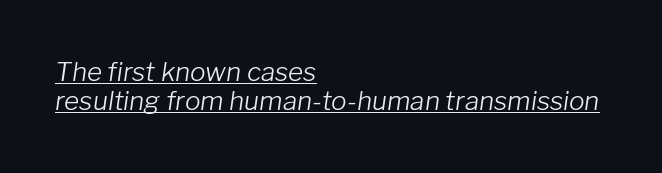
The image shows 26 px text type, italic (leaning right); set left-aligned, tight line spacing (1.13x), normal letter spacing, underlined.
